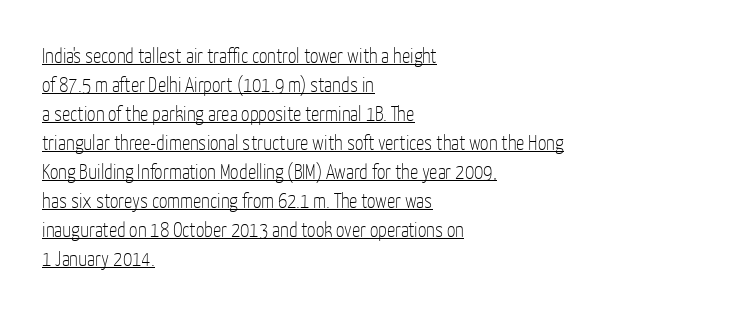
{"italic": "no", "bold": "no", "underline": "yes", "align": "left", "line_spacing": "normal", "line_spacing_ratio": 1.38, "letter_spacing": "normal", "letter_spacing_em": 0.0, "glyph_px": 21}
